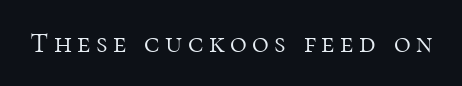
The image shows 29 px light serif type, upright; set not underlined; high stroke contrast and a medium x-height.
